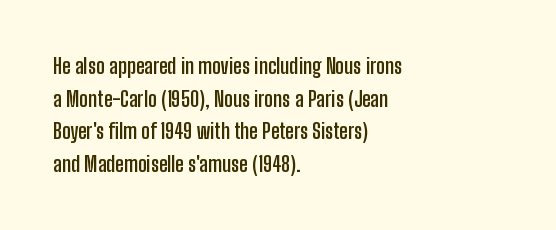
{"italic": "no", "bold": "yes", "underline": "no", "align": "left", "line_spacing": "normal", "line_spacing_ratio": 1.55, "letter_spacing": "normal", "letter_spacing_em": 0.0, "glyph_px": 21}
